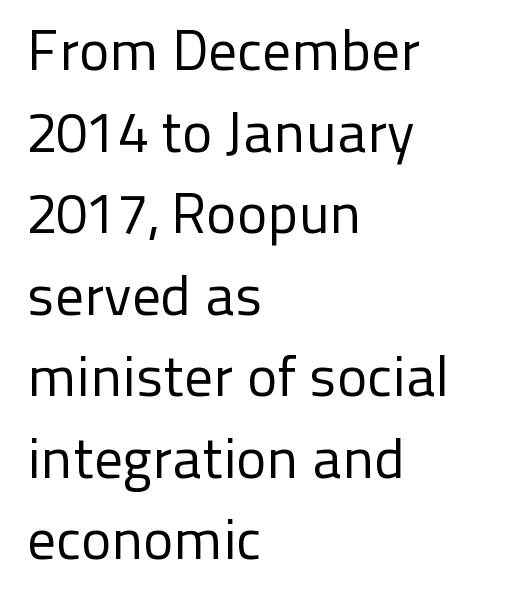
{"serif": "no", "italic": "no", "bold": "no", "weight": "regular", "width": "normal", "stroke_contrast": "low", "x_height": "medium", "monospaced": "no", "underline": "no", "align": "left", "line_spacing": "normal", "line_spacing_ratio": 1.43, "letter_spacing": "normal", "letter_spacing_em": 0.0, "glyph_px": 57}
